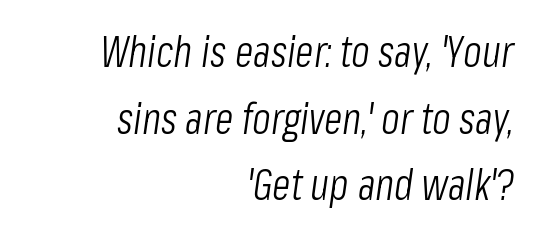
Does extra space separate the letters? No, they use regular spacing. Character widths vary here, with narrow letters taking less room than wide ones. Whoever set this chose a conventional vertical rhythm. Descenders hang freely into open space. The face looks like a standard text weight, possibly lighter.
